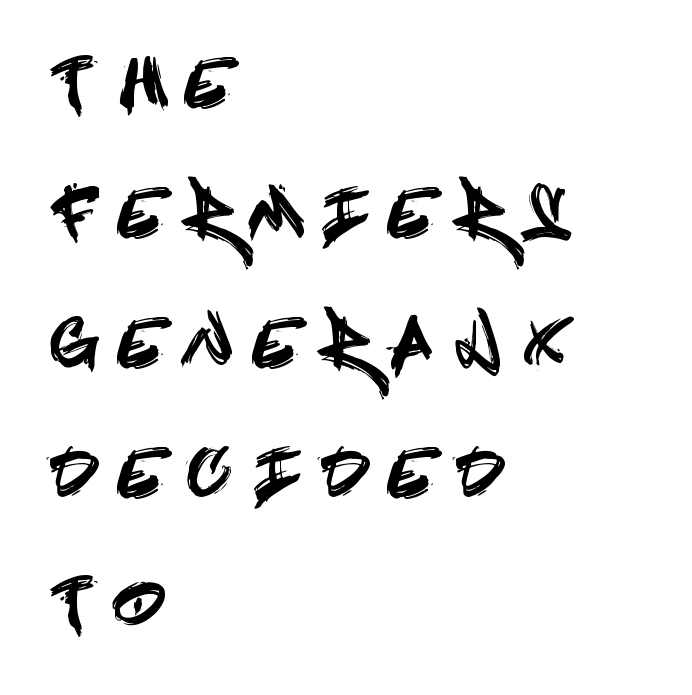
The image shows 65 px condensed sans-serif type; set left-aligned, loose line spacing (2.0x), unusually wide letter spacing (+0.48 em), not underlined; a large x-height.
